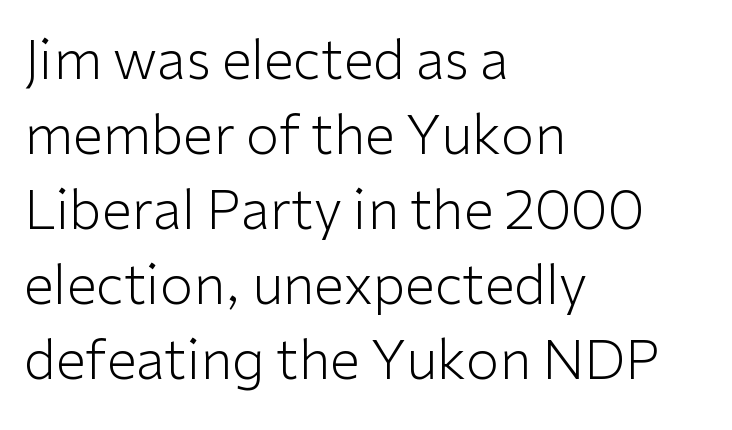
Q: Is the text bold? A: No.
Q: Is the text italic (slanted)? A: No, it is upright.
Q: Is the typeface a serif or a sans-serif typeface? A: Sans-serif.
Q: Is the text underlined? A: No.
Q: How is the paragraph aligned? A: Left-aligned.
Q: Is the spacing between letters normal or unusually wide? A: Normal.
Q: Is the spacing between lines tight, normal or loose? A: Normal.
Q: Width (condensed, normal, or wide)? A: Normal.
Q: Stroke contrast? A: Low.
Q: x-height? A: Medium.
Q: Monospaced? A: No.
